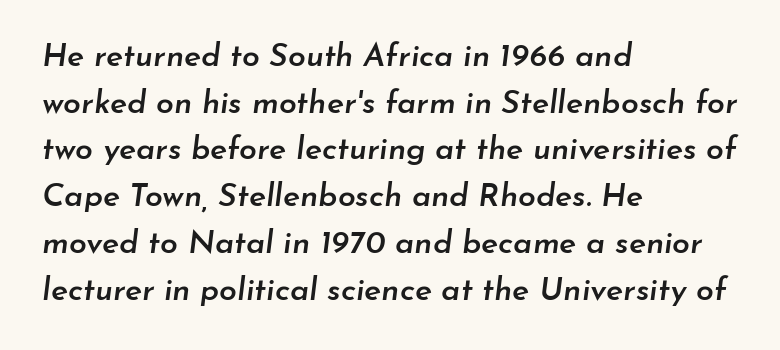
In terms of weight, the rendering is demibold, just under bold. These lines keep a tight, regular rhythm from letter to letter. The axis of the letterforms is tilted away from vertical. Each new line begins a customary step beneath the previous one.
